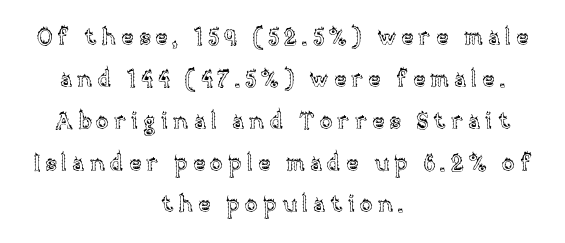
{"italic": "no", "underline": "no", "align": "center", "line_spacing_ratio": 1.82, "letter_spacing": "wide", "letter_spacing_em": 0.22, "glyph_px": 23}
